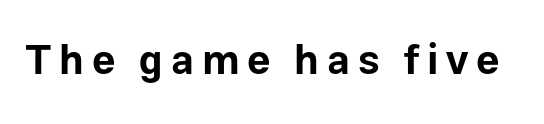
Glance below the letters and you will spot only blank space. Think of a printed novel: that variable character pitch is what you see here. This rendering employs a face without finishing strokes, i.e., a sans-serif. Caption: bold face, heavy strokes.
